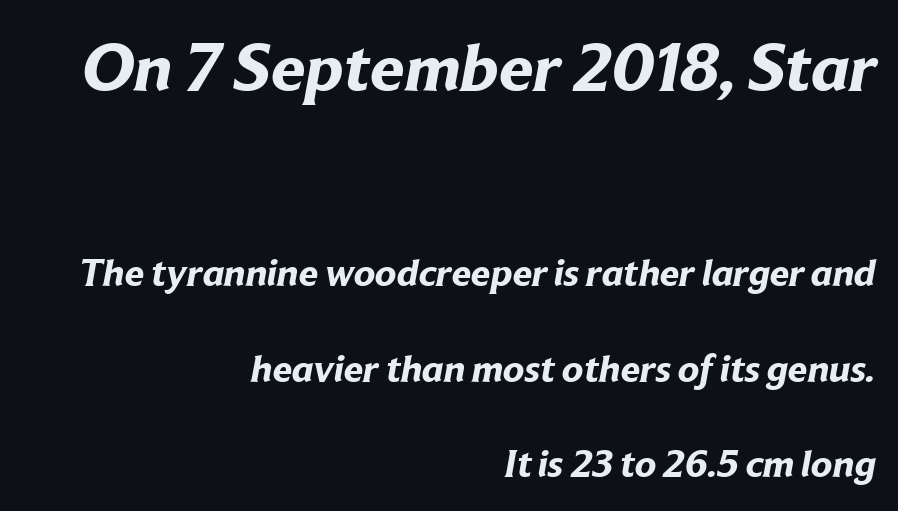
Q: Is the text bold? A: Yes.
Q: Is the typeface a serif or a sans-serif typeface? A: Sans-serif.
Q: Is the text underlined? A: No.
Q: How is the paragraph aligned? A: Right-aligned.
Q: Is the spacing between letters normal or unusually wide? A: Normal.
Q: Is the spacing between lines tight, normal or loose? A: Loose.
Q: Which block of text is set in a larger size, the first (top) or the second (bottom)? A: The first (top) one.
Q: Width (condensed, normal, or wide)? A: Normal.
Q: Stroke contrast? A: Low.
Q: x-height? A: Medium.
Q: Monospaced? A: No.
